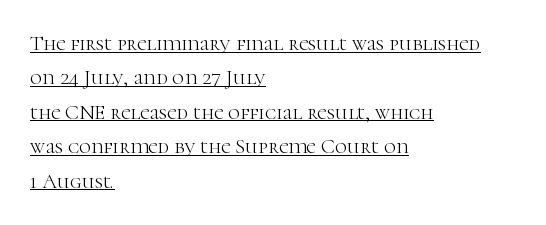
{"italic": "no", "bold": "no", "underline": "yes", "align": "left", "line_spacing": "normal", "line_spacing_ratio": 1.64, "letter_spacing": "normal", "letter_spacing_em": 0.0, "glyph_px": 21}
